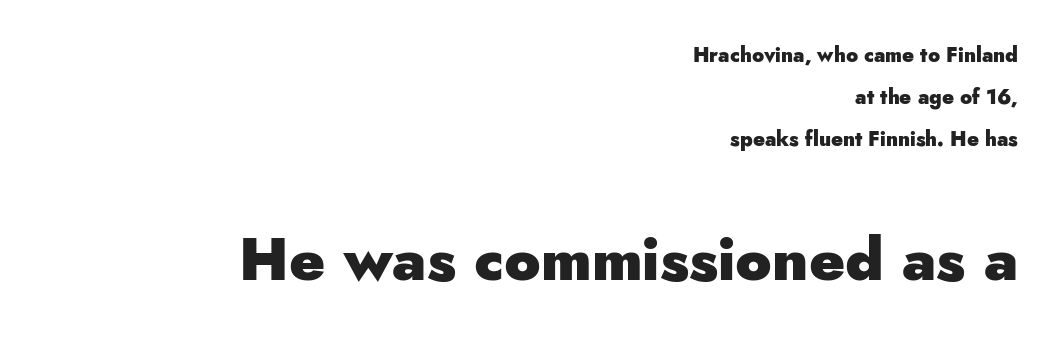
A flush-right, rag-left setting is used for this passage. The face used here appears at its bigger size in the lower chunk. The type is set solid horizontally, with unmodified tracking. The type family on display is of the sans-serif kind.
